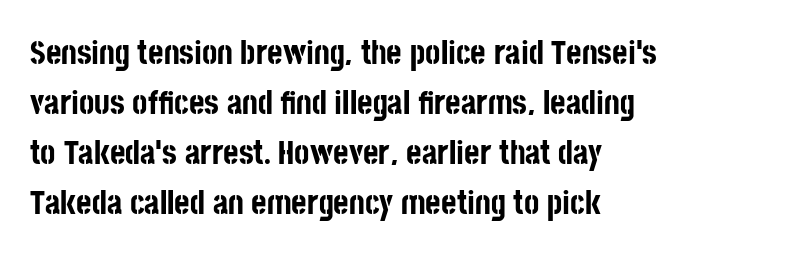
Leftover space on each line is placed entirely after the last word. The letters are bold, with thick, heavy strokes. Compared with typical paragraphs, the rows here are spaced about the same. Check the space under the baseline: it is left empty. When letters stand straight like this, we call the style roman or upright. This rendering employs a face without finishing strokes, i.e., a sans-serif.
